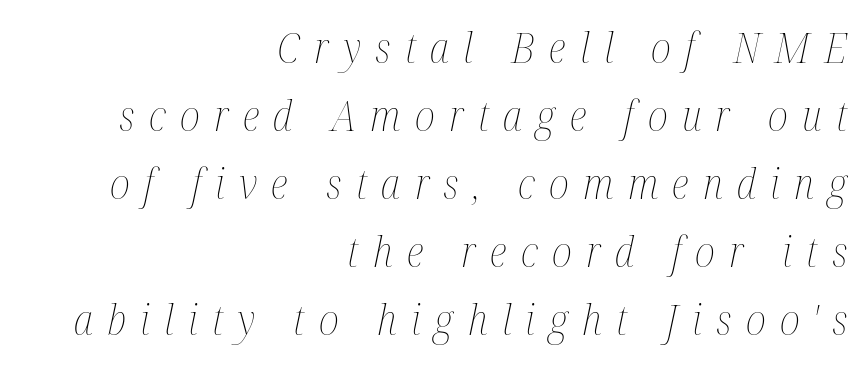
{"italic": "yes", "lean": "right", "slant_degrees": 12, "bold": "no", "weight": "thin", "width": "condensed", "stroke_contrast": "medium", "x_height": "medium", "monospaced": "no", "underline": "no", "align": "right", "line_spacing": "normal", "line_spacing_ratio": 1.62, "letter_spacing": "wide", "letter_spacing_em": 0.34, "glyph_px": 42}
